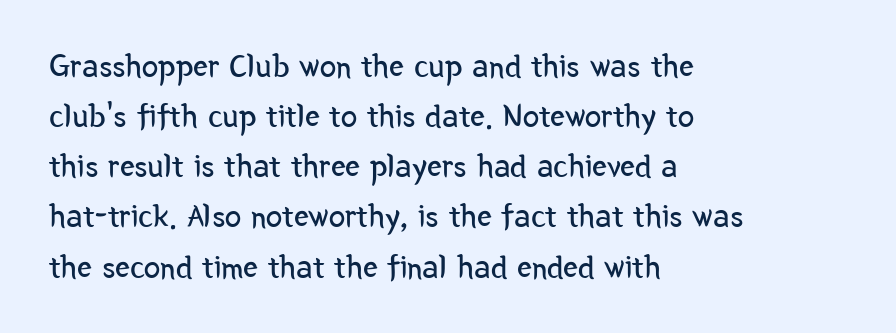
{"serif": "no", "italic": "no", "bold": "no", "weight": "regular", "width": "condensed", "stroke_contrast": "low", "x_height": "medium", "monospaced": "no", "underline": "no", "align": "left", "line_spacing": "normal", "line_spacing_ratio": 1.52, "letter_spacing": "normal", "letter_spacing_em": 0.0, "glyph_px": 33}
